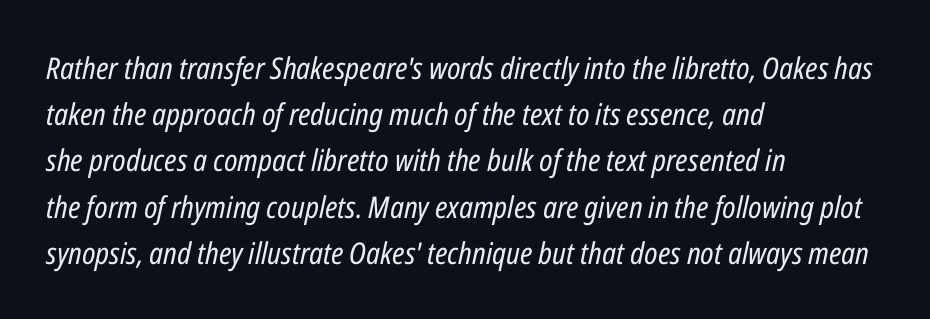
Q: Is the text bold? A: No.
Q: Is the text italic (slanted)? A: Yes, it leans right by about 12 degrees.
Q: Is the text underlined? A: No.
Q: How is the paragraph aligned? A: Left-aligned.
Q: Is the spacing between letters normal or unusually wide? A: Normal.
Q: Is the spacing between lines tight, normal or loose? A: Normal.
Q: Width (condensed, normal, or wide)? A: Condensed.
Q: Stroke contrast? A: Low.
Q: x-height? A: Medium.
Q: Monospaced? A: No.
